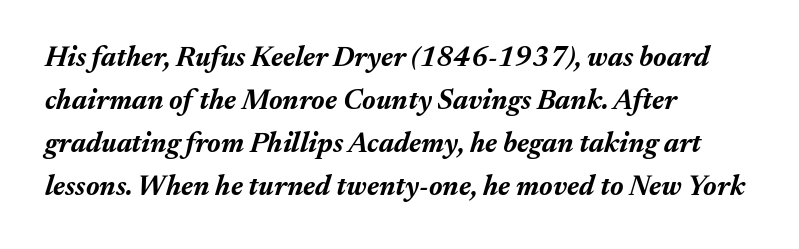
{"italic": "yes", "lean": "right", "slant_degrees": 17, "bold": "yes", "weight": "bold", "width": "normal", "stroke_contrast": "medium", "x_height": "medium", "monospaced": "no", "underline": "no", "align": "left", "line_spacing": "normal", "line_spacing_ratio": 1.54, "letter_spacing": "normal", "letter_spacing_em": 0.0, "glyph_px": 28}
